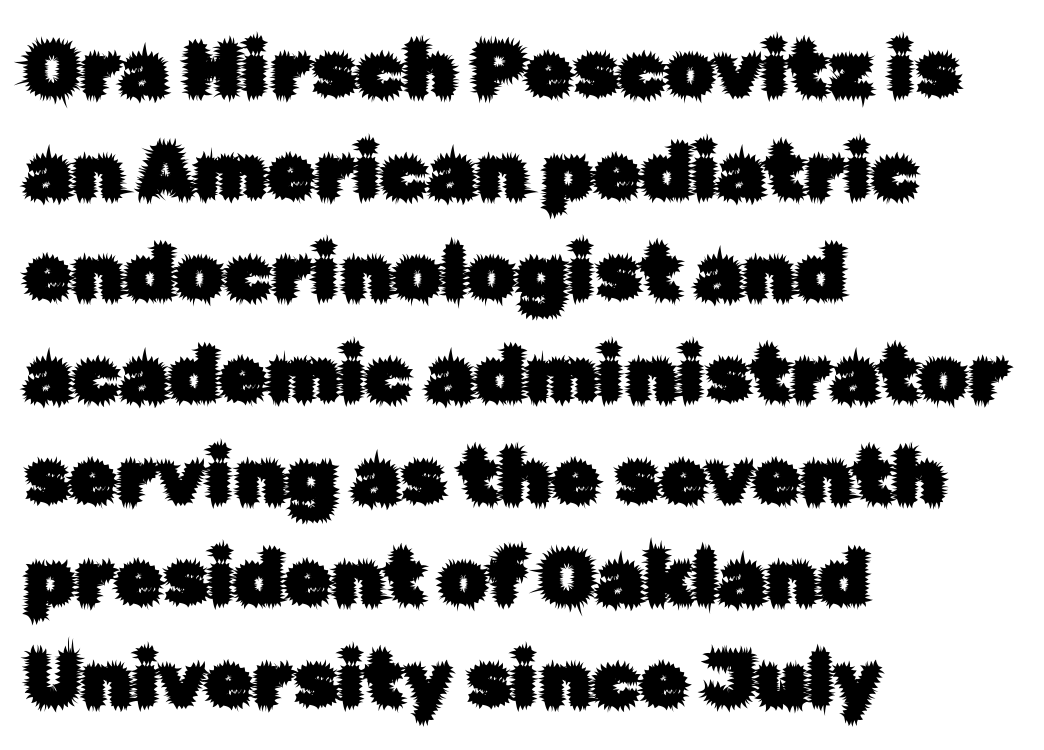
The image shows 77 px sans-serif type, upright; set left-aligned, normal line spacing (1.32x), normal letter spacing, not underlined; low stroke contrast and a medium x-height.
